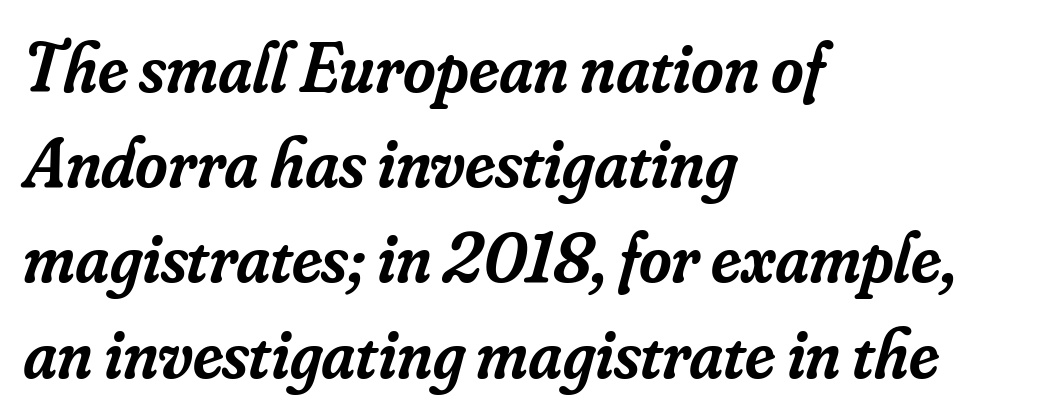
{"serif": "yes", "italic": "yes", "lean": "right", "slant_degrees": 16, "bold": "semi", "weight": "semibold", "width": "normal", "stroke_contrast": "low", "x_height": "small", "monospaced": "no", "underline": "no", "align": "left", "line_spacing": "normal", "line_spacing_ratio": 1.36, "letter_spacing": "normal", "letter_spacing_em": 0.0, "glyph_px": 70}
